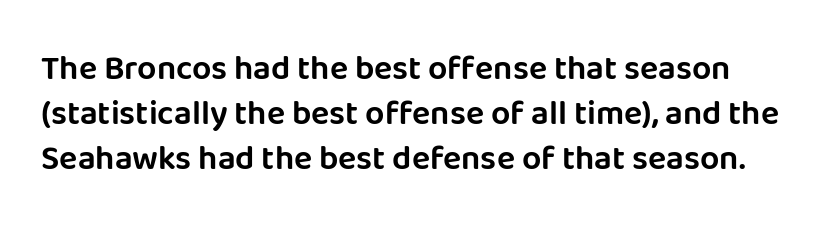
{"serif": "no", "italic": "no", "width": "normal", "stroke_contrast": "low", "x_height": "large", "monospaced": "no", "underline": "no", "line_spacing": "normal", "line_spacing_ratio": 1.32, "letter_spacing": "normal", "letter_spacing_em": 0.0, "glyph_px": 34}
